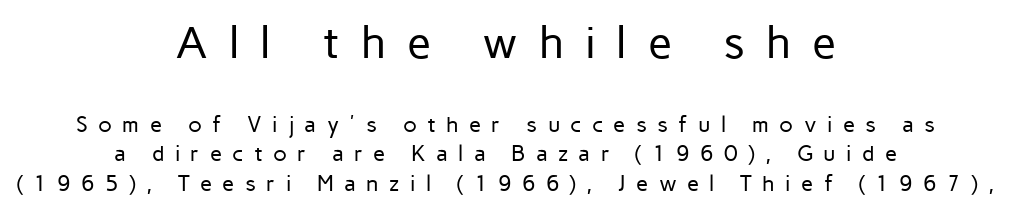
{"serif": "no", "italic": "no", "bold": "no", "weight": "regular", "width": "normal", "stroke_contrast": "low", "x_height": "medium", "monospaced": "no", "underline": "no", "align": "center", "line_spacing": "normal", "line_spacing_ratio": 1.35, "letter_spacing": "wide", "letter_spacing_em": 0.47, "larger_block": "first", "size_ratio": 2.0, "glyph_px": 44}
